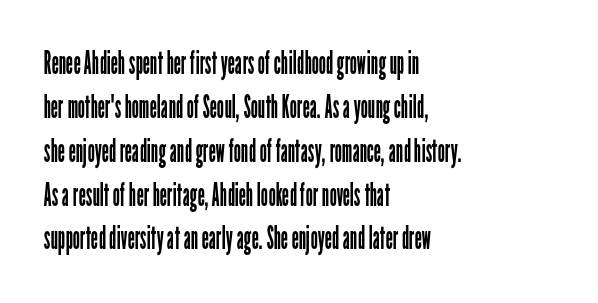
Q: Is the text bold? A: No.
Q: Is the text italic (slanted)? A: No, it is upright.
Q: Is the typeface a serif or a sans-serif typeface? A: Sans-serif.
Q: Is the text underlined? A: No.
Q: How is the paragraph aligned? A: Left-aligned.
Q: Is the spacing between letters normal or unusually wide? A: Normal.
Q: Is the spacing between lines tight, normal or loose? A: Normal.
Q: Width (condensed, normal, or wide)? A: Condensed.
Q: Stroke contrast? A: Low.
Q: x-height? A: Medium.
Q: Monospaced? A: No.
